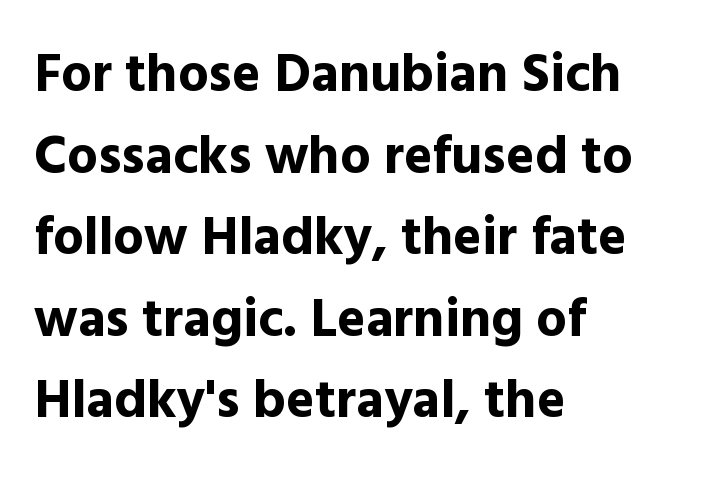
The image shows 54 px bold sans-serif type, upright; set left-aligned, normal line spacing (1.51x), normal letter spacing, not underlined; a medium x-height.
